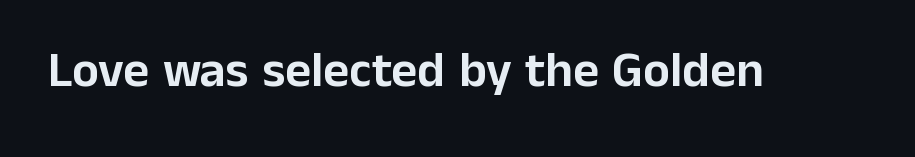
The rendering shows plain stroke endings on the letterforms — a sans-serif design. Clear beneath every line of the passage. Every character sits straight up, as roman type does. Here the designer chose a conventional face with non-uniform glyph widths. This rendering leaves character spacing at its baseline value.
